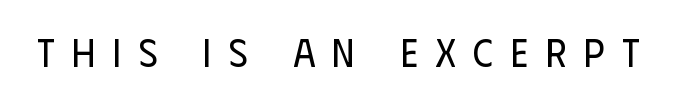
Unlike italic type, these characters show no tilt at all. The cut favours lightness, reaching ordinary text weight at its darkest. This sample has the flowing, uneven cadence of proportional lettering. A typesetter would label this face a sans. The glyphs are unaccompanied by any horizontal stroke below them. Inter-character spacing is expanded well beyond the font's built-in metrics.
